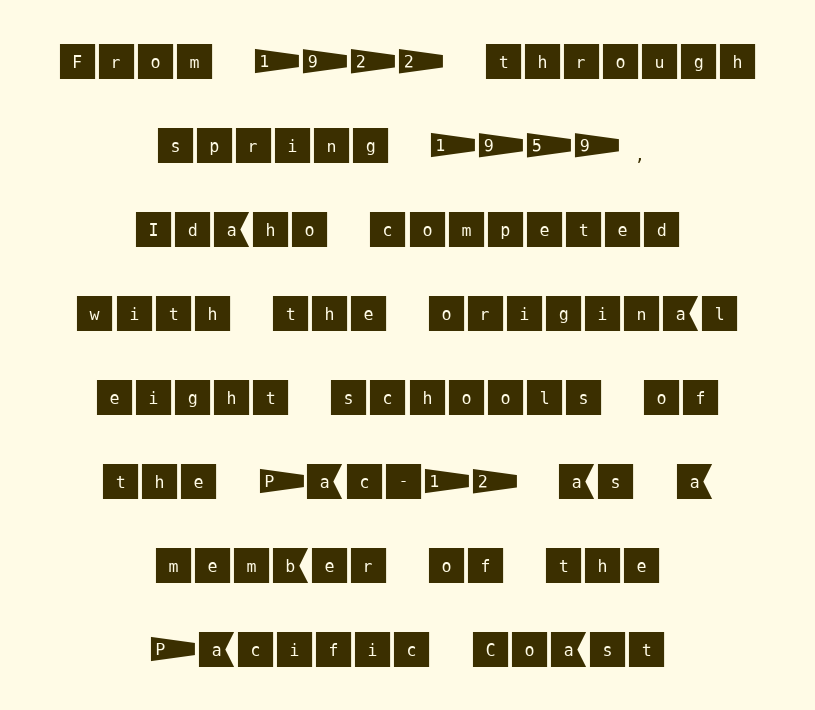
Q: Is the text italic (slanted)? A: No, it is upright.
Q: Is the typeface a serif or a sans-serif typeface? A: Sans-serif.
Q: Is the text underlined? A: No.
Q: How is the paragraph aligned? A: Centered.
Q: Is the spacing between letters normal or unusually wide? A: Normal.
Q: Is the spacing between lines tight, normal or loose? A: Loose.
Q: Width (condensed, normal, or wide)? A: Normal.
Q: Stroke contrast? A: Medium.
Q: x-height? A: Large.
